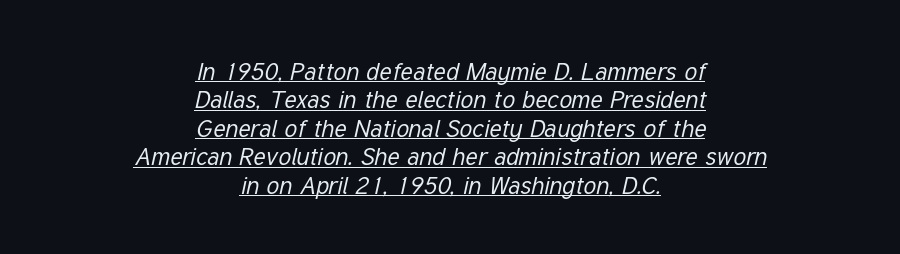
{"italic": "yes", "lean": "right", "slant_degrees": 12, "bold": "no", "underline": "yes", "align": "center", "line_spacing": "tight", "line_spacing_ratio": 1.14, "letter_spacing": "normal", "letter_spacing_em": 0.0, "glyph_px": 25}
